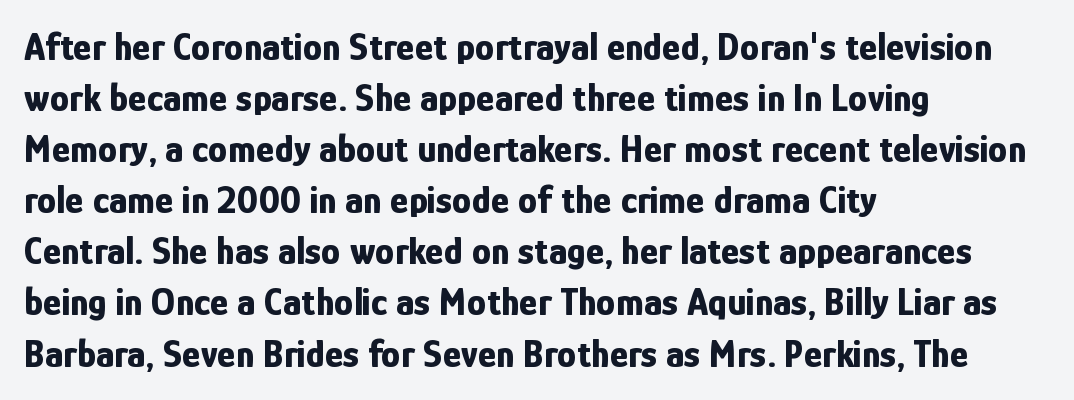
The image shows 39 px bold, condensed sans-serif type, upright; set left-aligned, normal line spacing (1.31x), normal letter spacing, not underlined; low stroke contrast and a medium x-height.
